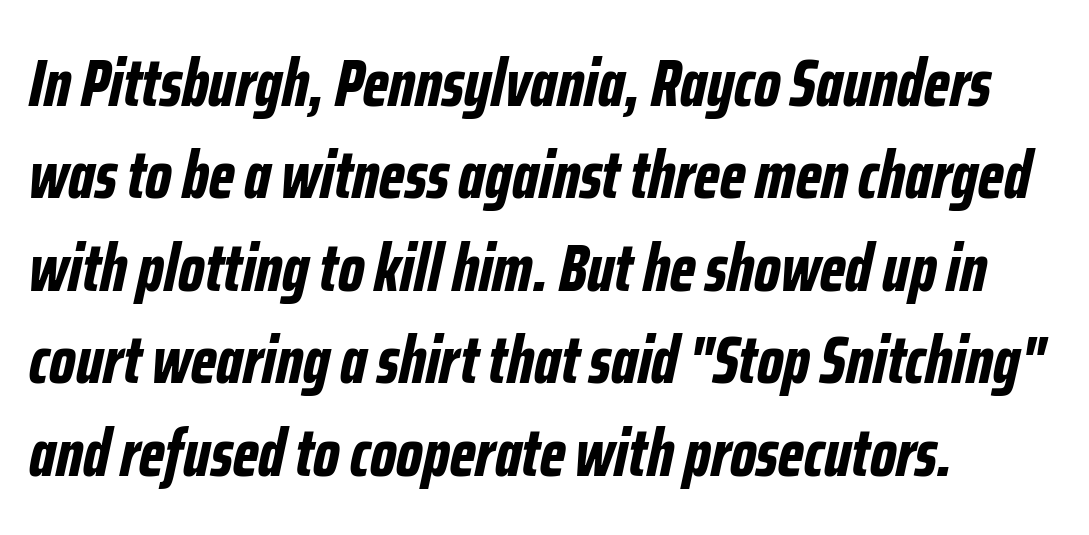
The image shows 67 px bold, condensed type, italic (leaning right); set left-aligned, normal line spacing (1.38x), normal letter spacing, not underlined; low stroke contrast and a medium x-height.
